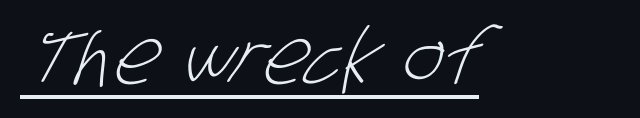
Q: Is the text bold? A: No.
Q: Is the typeface a serif or a sans-serif typeface? A: Sans-serif.
Q: Is the text underlined? A: Yes.
Q: Is the spacing between letters normal or unusually wide? A: Normal.
Q: Width (condensed, normal, or wide)? A: Condensed.
Q: Stroke contrast? A: Low.
Q: x-height? A: Large.
Q: Monospaced? A: No.
